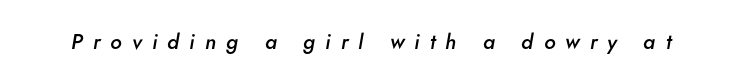
Q: Is the text bold? A: Semi-bold.
Q: Is the text italic (slanted)? A: Yes, it leans right by about 5 degrees.
Q: Is the text underlined? A: No.
Q: Is the spacing between letters normal or unusually wide? A: Unusually wide.
